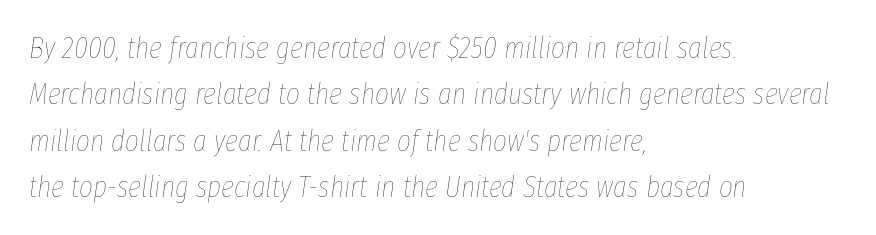
The image shows 30 px thin, condensed type, italic (leaning right); set left-aligned, normal line spacing (1.55x), normal letter spacing, not underlined; low stroke contrast and a medium x-height.
